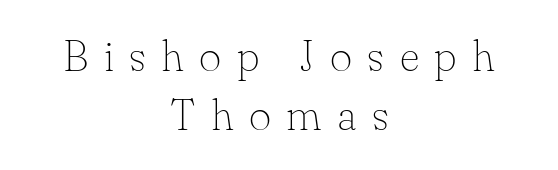
{"serif": "yes", "italic": "no", "bold": "no", "weight": "thin", "width": "normal", "stroke_contrast": "low", "x_height": "small", "monospaced": "no", "underline": "no", "align": "center", "line_spacing": "normal", "line_spacing_ratio": 1.38, "letter_spacing": "wide", "letter_spacing_em": 0.36, "glyph_px": 43}
